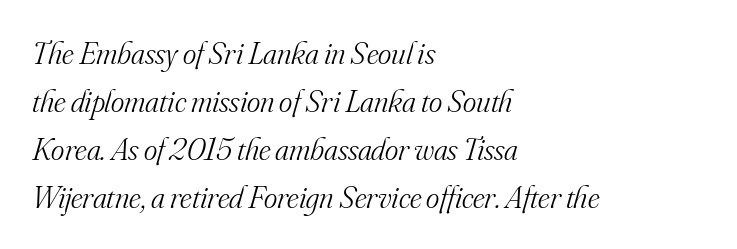
Q: Is the text bold? A: No.
Q: Is the text italic (slanted)? A: Yes, it leans right by about 16 degrees.
Q: Is the typeface a serif or a sans-serif typeface? A: Serif.
Q: Is the text underlined? A: No.
Q: How is the paragraph aligned? A: Left-aligned.
Q: Is the spacing between letters normal or unusually wide? A: Normal.
Q: Is the spacing between lines tight, normal or loose? A: Normal.
Q: Width (condensed, normal, or wide)? A: Normal.
Q: Stroke contrast? A: Medium.
Q: x-height? A: Small.
Q: Monospaced? A: No.
